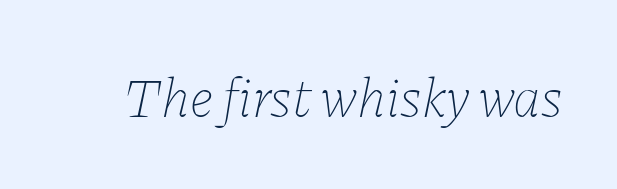
The image shows 56 px thin type, italic (leaning right); set normal letter spacing, not underlined; low stroke contrast and a medium x-height.
